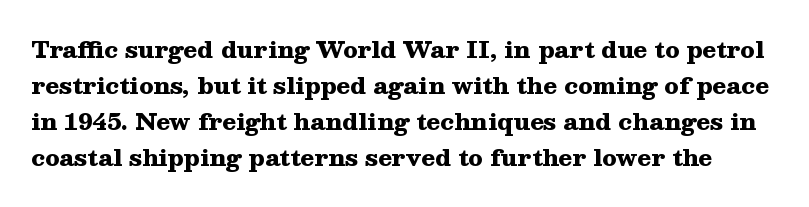
{"italic": "no", "bold": "yes", "underline": "no", "line_spacing": "normal", "line_spacing_ratio": 1.57, "letter_spacing": "normal", "letter_spacing_em": 0.0, "glyph_px": 23}
